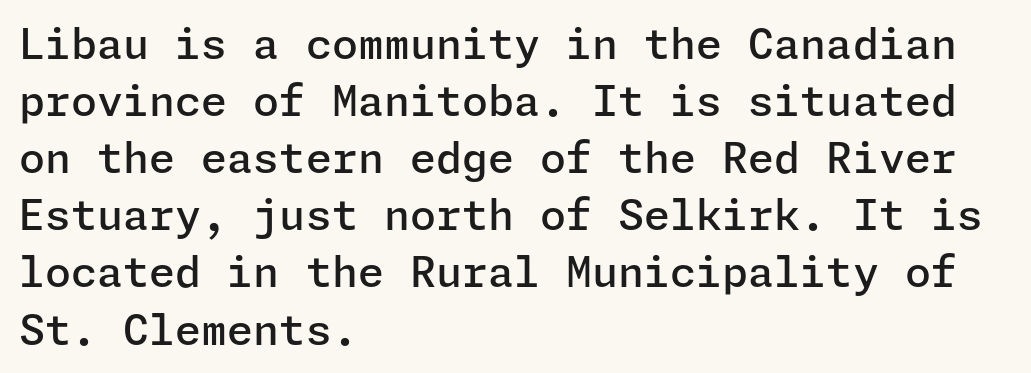
Q: Is the text bold? A: Semi-bold.
Q: Is the text italic (slanted)? A: No, it is upright.
Q: Is the typeface a serif or a sans-serif typeface? A: Sans-serif.
Q: Is the text underlined? A: No.
Q: How is the paragraph aligned? A: Left-aligned.
Q: Is the spacing between letters normal or unusually wide? A: Normal.
Q: Is the spacing between lines tight, normal or loose? A: Normal.
Q: Width (condensed, normal, or wide)? A: Normal.
Q: Stroke contrast? A: Low.
Q: x-height? A: Medium.
